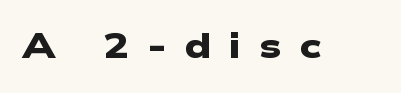
The image shows 35 px heavy, wide sans-serif type; set unusually wide letter spacing (+0.5 em), not underlined; low stroke contrast and a medium x-height.
